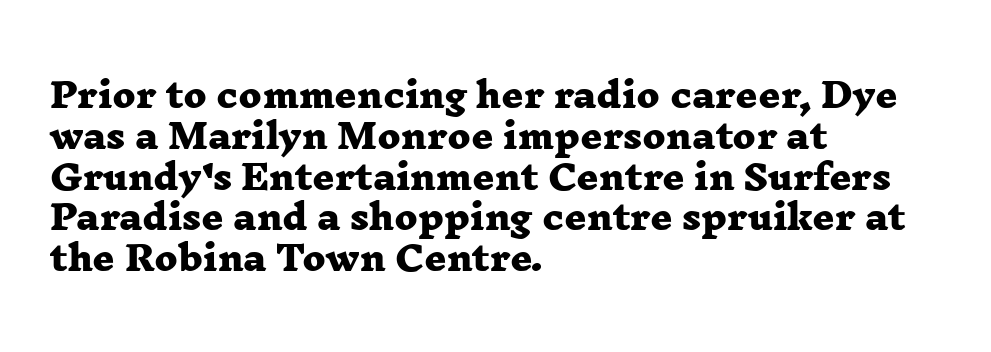
The image shows 34 px heavy, wide serif type; set left-aligned, line spacing 1.2x, normal letter spacing, not underlined; low stroke contrast and a medium x-height.
